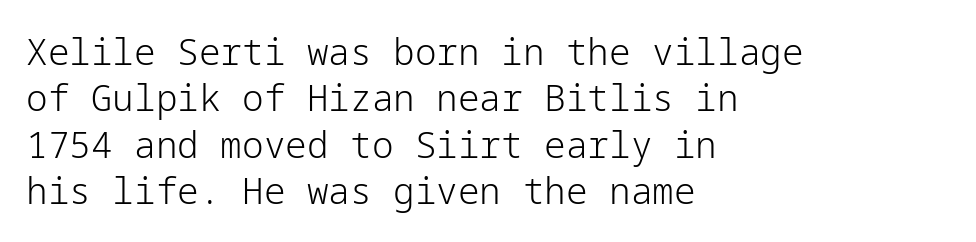
The image shows 36 px light sans-serif type, upright; set left-aligned, normal line spacing (1.29x), normal letter spacing, not underlined; low stroke contrast and a medium x-height.
